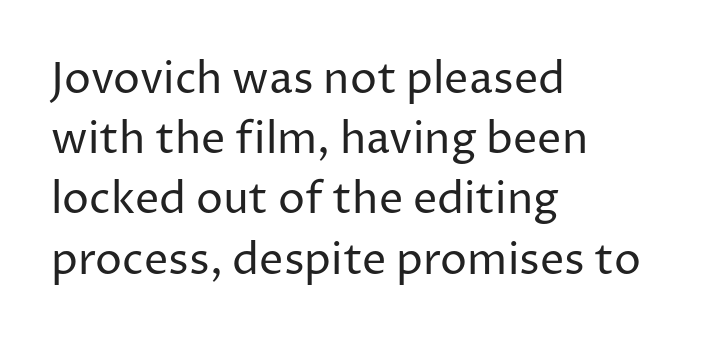
The image shows 43 px regular-weight sans-serif type, upright; set left-aligned, normal line spacing (1.4x), normal letter spacing, not underlined; low stroke contrast and a medium x-height.
